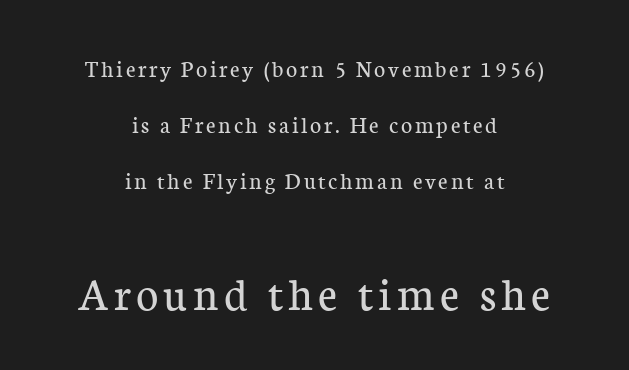
The image shows 48 px regular-weight serif type, upright; set centered, loose line spacing (2.34x), not underlined; the second (bottom) block is 2.0x larger; low stroke contrast and a medium x-height.
